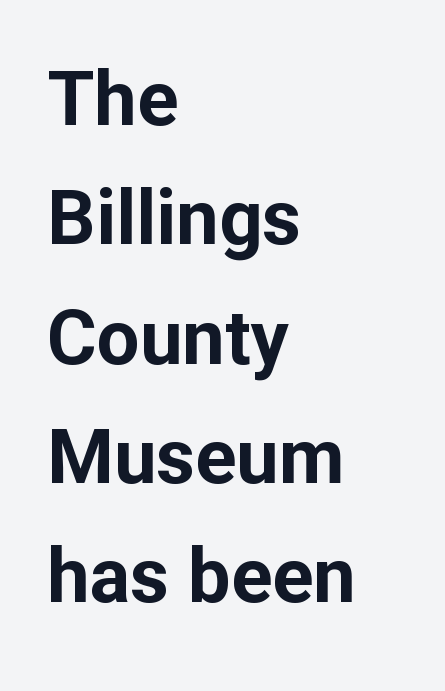
A typesetter would call this proportional, since set widths differ per character. Grotesque or geometric, the face here clearly has no serifs. Characters follow at the spacing the type designer built in. The passage shown stacks its lines at a standard gap.
